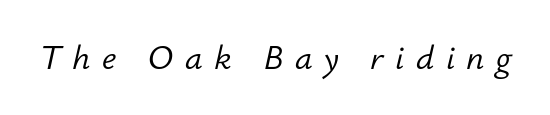
Q: Is the text bold? A: No.
Q: Is the text italic (slanted)? A: Yes, it leans right by about 12 degrees.
Q: Is the text underlined? A: No.
Q: Is the spacing between letters normal or unusually wide? A: Unusually wide.
Q: Width (condensed, normal, or wide)? A: Normal.
Q: Stroke contrast? A: Low.
Q: x-height? A: Small.
Q: Monospaced? A: No.
